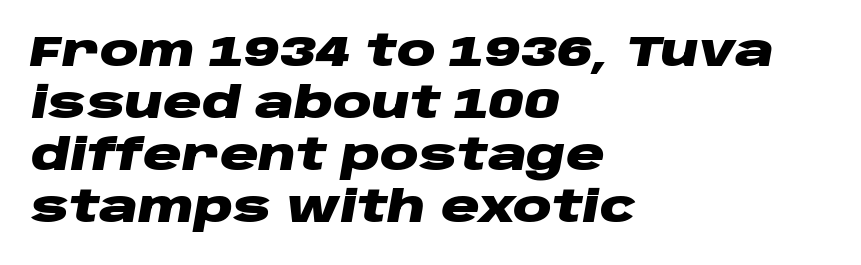
These lines are rendered in a variable-pitch font. Each glyph is drawn with heavy, bold strokes. Decoration check: the copy has no underline. The specimen reads as italic at a glance.
